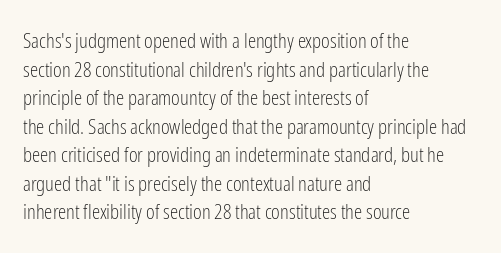
Line beginnings align vertically; line endings do not. Whoever set this chose a conventional vertical rhythm. Stroke mass is kept to a normal reading level or below. Nobody touched the tracking dial on this one.
